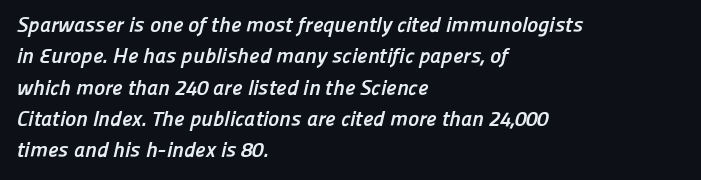
The image shows 21 px bold type; set left-aligned, normal line spacing (1.49x), normal letter spacing, not underlined.
